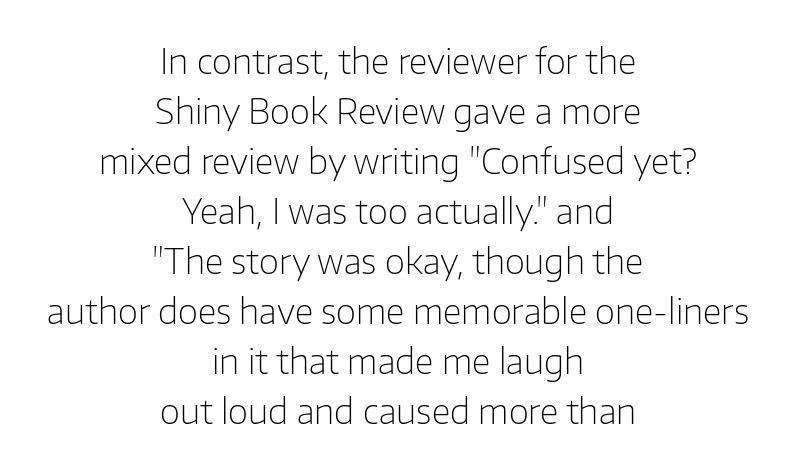
{"serif": "no", "italic": "no", "bold": "no", "weight": "light", "width": "normal", "stroke_contrast": "low", "x_height": "medium", "monospaced": "no", "underline": "no", "align": "center", "line_spacing": "normal", "line_spacing_ratio": 1.43, "letter_spacing": "normal", "letter_spacing_em": 0.0, "glyph_px": 35}
